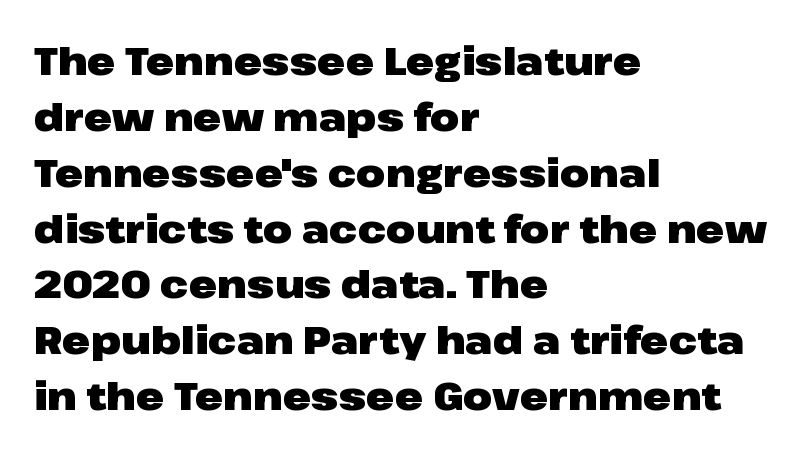
Q: Is the text bold? A: Yes.
Q: Is the text italic (slanted)? A: No, it is upright.
Q: Is the typeface a serif or a sans-serif typeface? A: Sans-serif.
Q: Is the text underlined? A: No.
Q: How is the paragraph aligned? A: Left-aligned.
Q: Is the spacing between letters normal or unusually wide? A: Normal.
Q: Is the spacing between lines tight, normal or loose? A: Normal.
Q: Width (condensed, normal, or wide)? A: Wide.
Q: Stroke contrast? A: Low.
Q: x-height? A: Medium.
Q: Monospaced? A: No.
